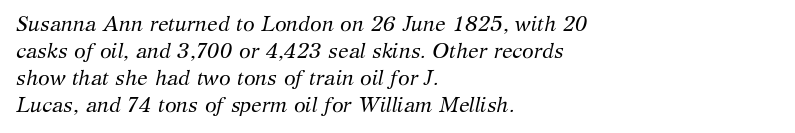
{"italic": "yes", "lean": "right", "slant_degrees": 12, "bold": "no", "underline": "no", "align": "left", "line_spacing": "normal", "line_spacing_ratio": 1.28, "letter_spacing": "normal", "letter_spacing_em": 0.0, "glyph_px": 21}
